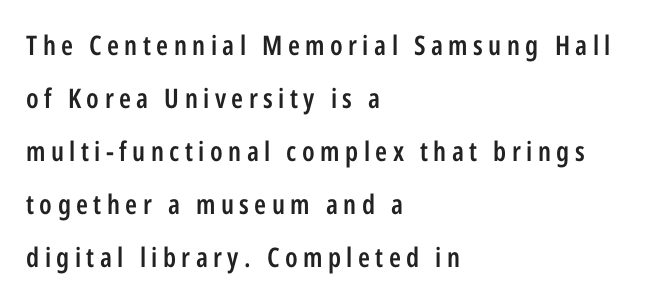
Q: Is the text bold? A: Semi-bold.
Q: Is the text italic (slanted)? A: No, it is upright.
Q: Is the text underlined? A: No.
Q: How is the paragraph aligned? A: Left-aligned.
Q: Is the spacing between letters normal or unusually wide? A: Unusually wide.
Q: Is the spacing between lines tight, normal or loose? A: Loose.
